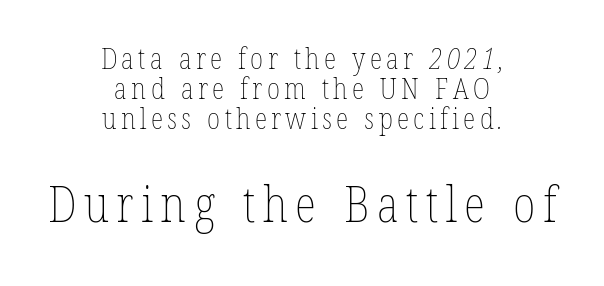
Where is the straight margin? There isn't one; the lines are centered. Character widths vary here, with narrow letters taking less room than wide ones. Underline: absent. Baseline-to-baseline distance is barely more than the letter height.
